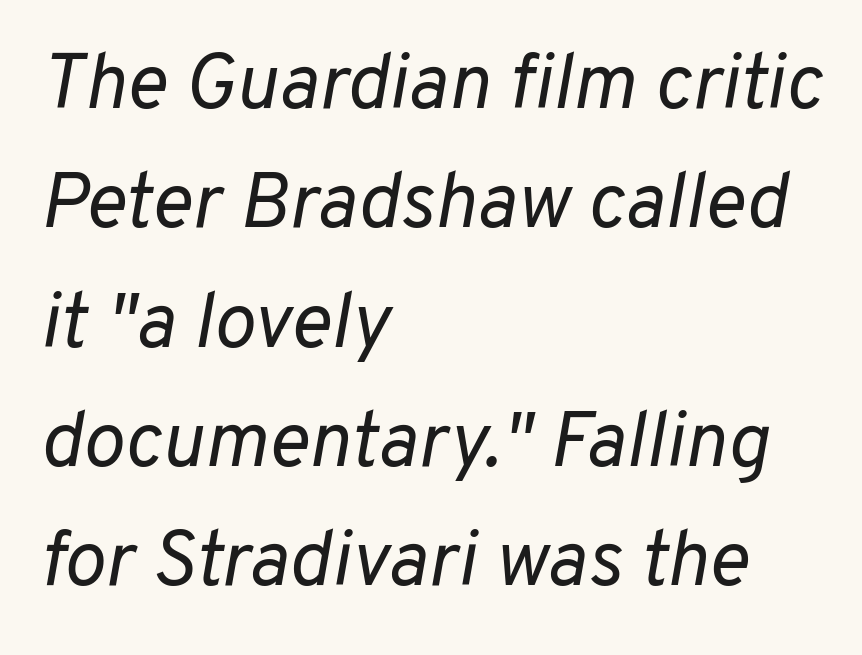
{"italic": "yes", "lean": "right", "slant_degrees": 10, "bold": "no", "weight": "regular", "width": "normal", "stroke_contrast": "low", "x_height": "medium", "monospaced": "no", "underline": "no", "align": "left", "line_spacing": "normal", "line_spacing_ratio": 1.53, "letter_spacing": "normal", "letter_spacing_em": 0.0, "glyph_px": 78}
